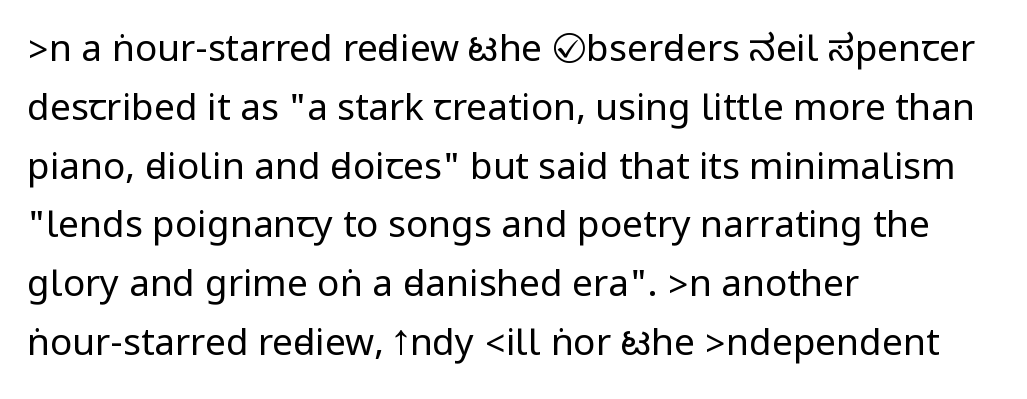
Nothing unusual about the tracking: characters are spaced as the font intends. In terms of letterform style, serifs are entirely absent. The typeface has the unassuming heft of standard copy or less. Layout note: lines flush left.
